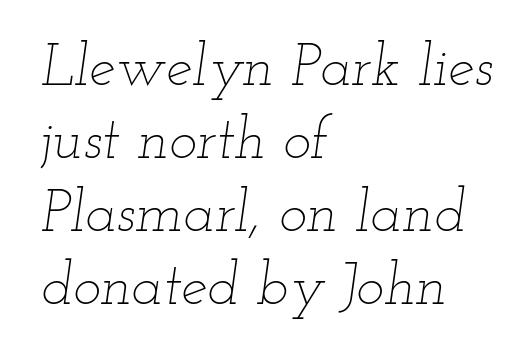
Varying glyph widths throughout — classic text-font behaviour. Left-aligned paragraph, ragged on the right. Descenders are the only things crossing below the line. It's the slanting kind of type.
